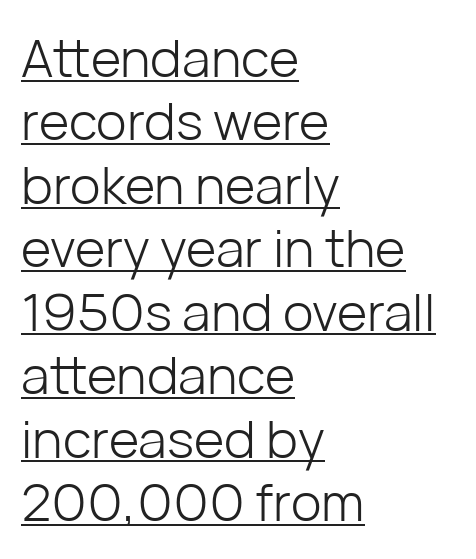
The image shows 52 px light sans-serif type, upright; set left-aligned, line spacing 1.22x, normal letter spacing, underlined; low stroke contrast and a medium x-height.
